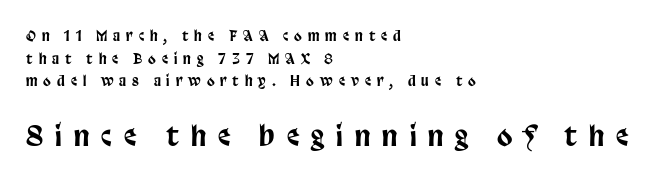
{"serif": "no", "italic": "no", "width": "condensed", "stroke_contrast": "low", "x_height": "large", "monospaced": "no", "underline": "no", "align": "left", "line_spacing": "normal", "line_spacing_ratio": 1.61, "letter_spacing": "wide", "letter_spacing_em": 0.43, "larger_block": "second", "size_ratio": 2.0, "glyph_px": 28}
